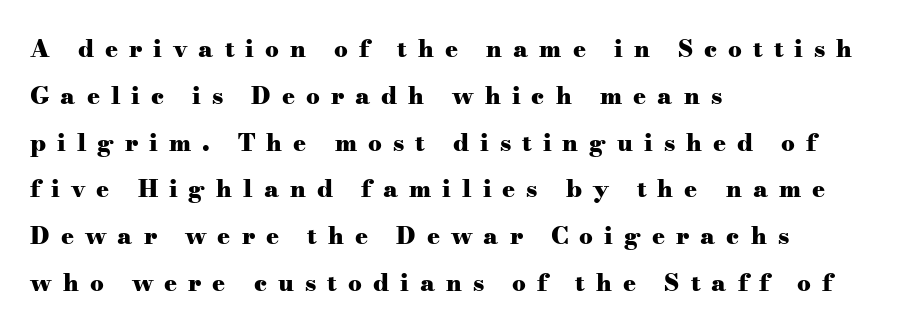
{"italic": "no", "bold": "yes", "underline": "no", "align": "left", "line_spacing": "loose", "line_spacing_ratio": 1.95, "letter_spacing": "wide", "letter_spacing_em": 0.46, "glyph_px": 24}
